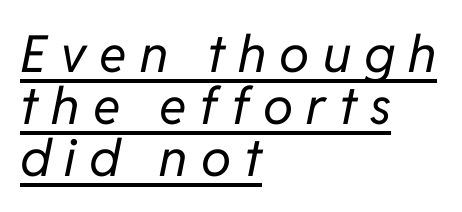
The image shows 51 px regular-weight type, italic (leaning right); set left-aligned, tight line spacing (1.02x), unusually wide letter spacing (+0.26 em), underlined; low stroke contrast and a medium x-height.
